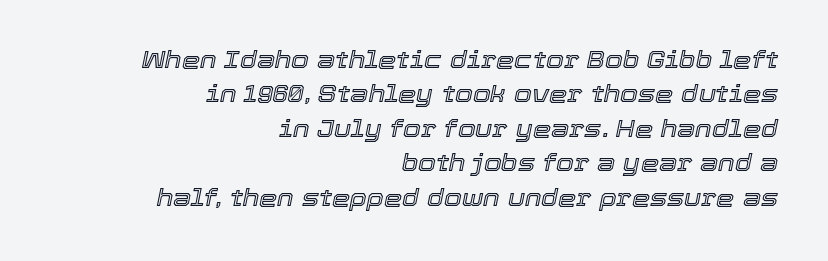
Q: Is the text italic (slanted)? A: Yes, it leans right by about 12 degrees.
Q: Is the text underlined? A: No.
Q: How is the paragraph aligned? A: Right-aligned.
Q: Is the spacing between letters normal or unusually wide? A: Normal.
Q: Is the spacing between lines tight, normal or loose? A: Normal.
